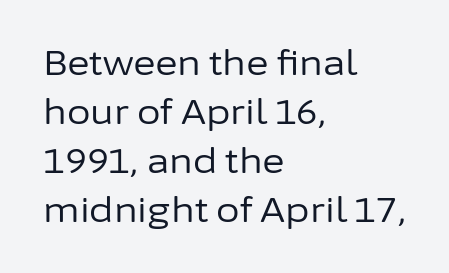
Only glyphs here, with clear space below each row. This reads as an unemphasized weight, regular at the heaviest. The typography opts for an upright posture over an oblique one. You could not count columns in this text — the font is proportionally spaced. The rows are spaced the way most documents space them. Each word holds together tightly as a unit, with standard inter-letter gaps.
